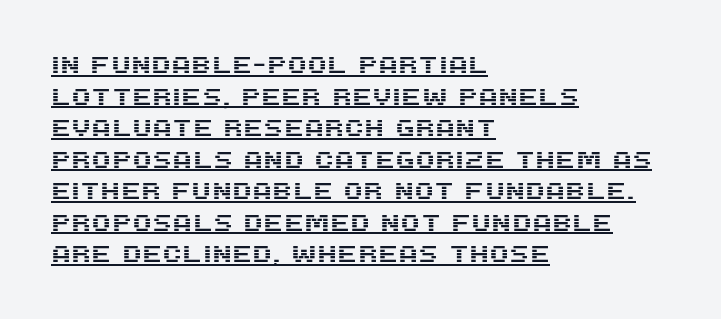
Q: Is the text italic (slanted)? A: No, it is upright.
Q: Is the text underlined? A: Yes.
Q: How is the paragraph aligned? A: Left-aligned.
Q: Is the spacing between letters normal or unusually wide? A: Normal.
Q: Is the spacing between lines tight, normal or loose? A: Normal.
